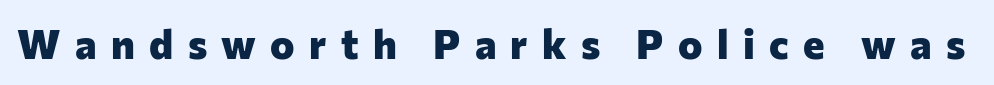
{"serif": "no", "italic": "no", "bold": "yes", "weight": "heavy", "width": "normal", "stroke_contrast": "low", "x_height": "medium", "monospaced": "no", "underline": "no", "letter_spacing": "wide", "letter_spacing_em": 0.35, "glyph_px": 41}
